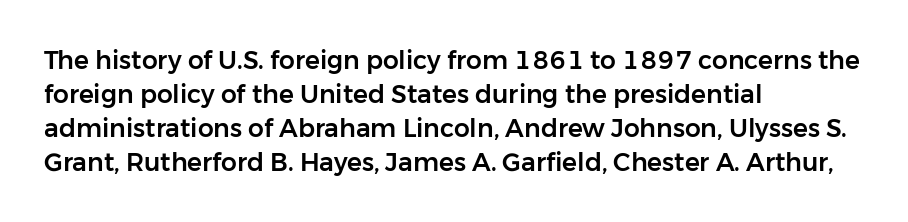
These lines were composed using upright roman letters. Line beginnings align vertically; line endings do not. Quick note: underline off. Nobody touched the tracking dial on this one. Leading matches the norm, producing a regular column.
